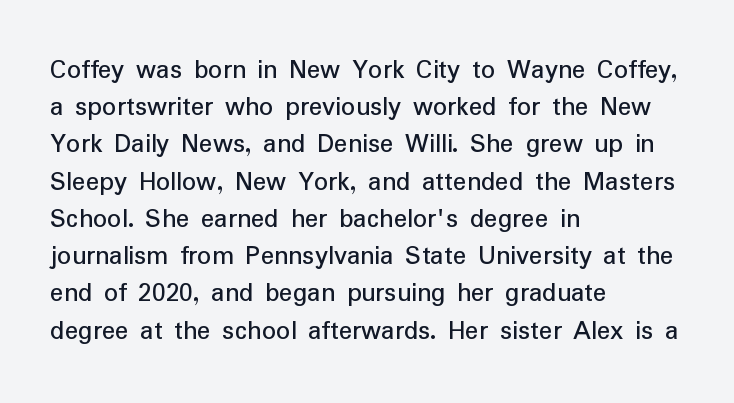
Descender tails drop into unmarked territory. Check where the strokes stop: nothing finishes them off — pure sans. Think of a printed novel: that variable character pitch is what you see here. The typography opts for an upright posture over an oblique one.
